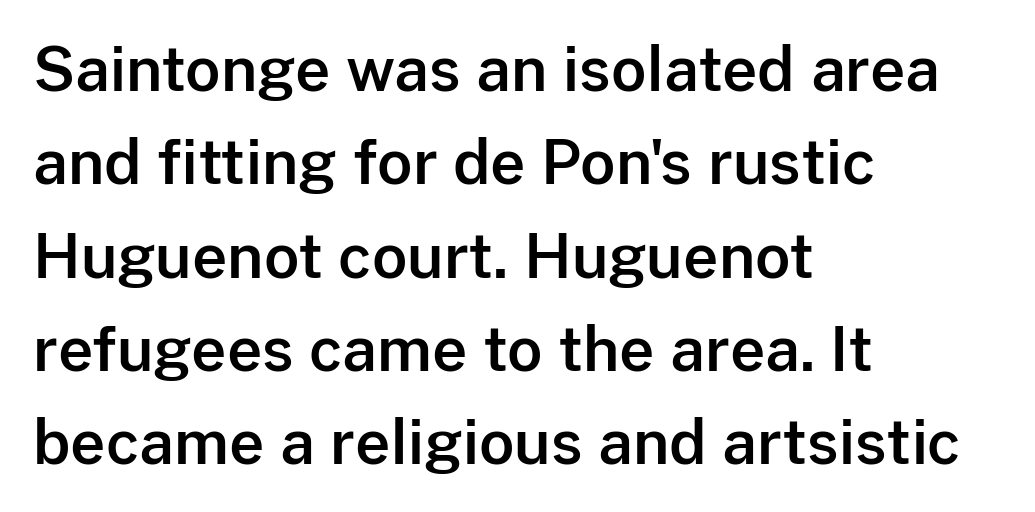
The image shows 61 px sans-serif type, upright; set left-aligned, normal line spacing (1.53x), normal letter spacing, not underlined; low stroke contrast and a medium x-height.
